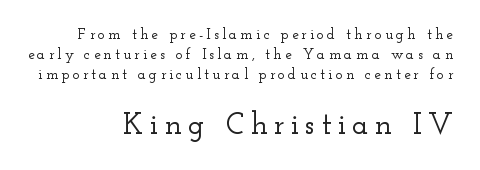
In this sample the second text group is rendered at the bigger scale. Bare-footed words on every line. Honestly, the letter spacing is so wide it's the main thing you notice. A typesetter would call this proportional, since set widths differ per character. I'd call this a serif setting — the letters wear small feet.
